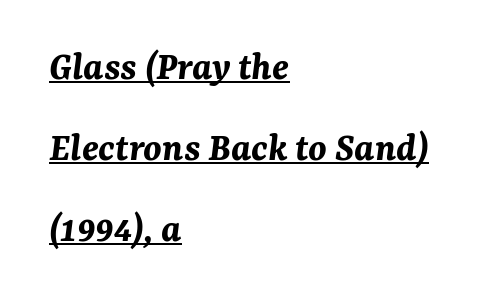
{"italic": "yes", "lean": "right", "slant_degrees": 7, "bold": "yes", "weight": "bold", "width": "normal", "stroke_contrast": "medium", "x_height": "medium", "monospaced": "no", "underline": "yes", "align": "left", "line_spacing": "loose", "line_spacing_ratio": 1.97, "letter_spacing": "normal", "letter_spacing_em": 0.0, "glyph_px": 41}
